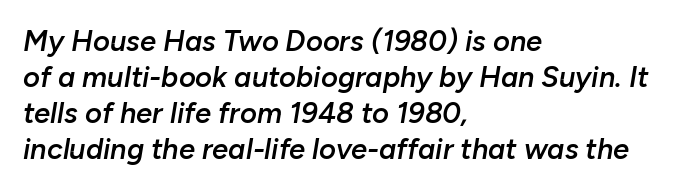
{"italic": "yes", "lean": "right", "slant_degrees": 10, "bold": "semi", "weight": "semibold", "width": "normal", "stroke_contrast": "low", "x_height": "medium", "monospaced": "no", "underline": "no", "align": "left", "line_spacing_ratio": 1.24, "letter_spacing": "normal", "letter_spacing_em": 0.0, "glyph_px": 29}
